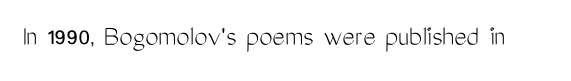
Q: Is the text bold? A: No.
Q: Is the text italic (slanted)? A: No, it is upright.
Q: Is the typeface a serif or a sans-serif typeface? A: Sans-serif.
Q: Is the text underlined? A: No.
Q: Is the spacing between letters normal or unusually wide? A: Normal.
Q: Width (condensed, normal, or wide)? A: Condensed.
Q: Stroke contrast? A: Medium.
Q: x-height? A: Medium.
Q: Monospaced? A: No.
